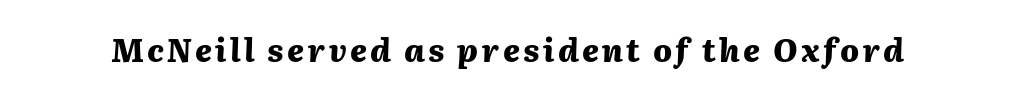
Heavy-handed strokes throughout: this text is bold. There's an unmistakable incline to the writing here. The string is rendered with underlining switched off. The passage shown is typed in a proportional face where columns would drift.
